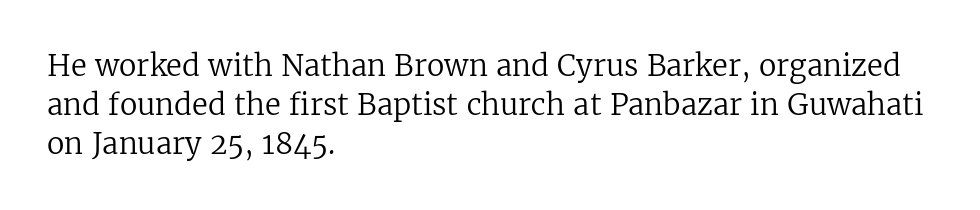
The image shows 29 px regular-weight serif type, upright; set left-aligned, normal line spacing (1.35x), normal letter spacing, not underlined; low stroke contrast and a medium x-height.
